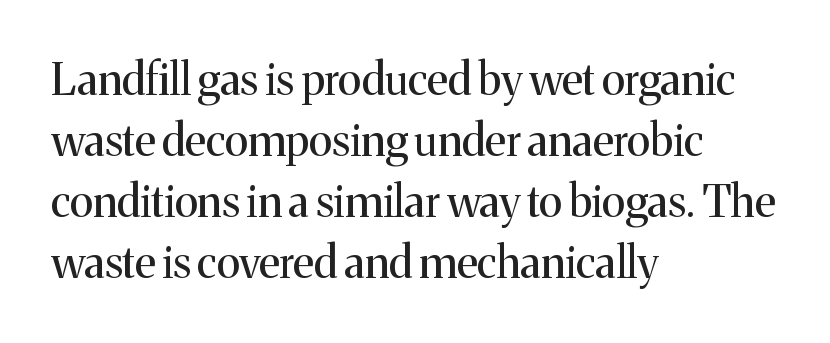
Every row of glyphs begins at an identical x-position on the left. A typesetter would call this proportional, since set widths differ per character. The typeface chosen for these lines features serifs. This reads as an unemphasized weight, regular at the heaviest. What's the leading like? Ordinary, nothing unusual. Lines of text with bare space underneath.
